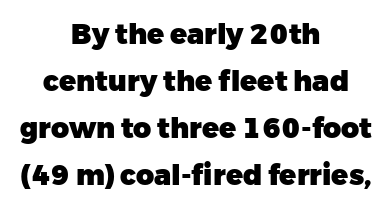
Think of a printed novel: that variable character pitch is what you see here. A clean baseline with only descenders dipping below it. Tall strokes in this sample are plumb rather than angled. Every row of glyphs is offset so its center matches the block's center. Its strokes are broad and dark, the hallmark of bold type.
